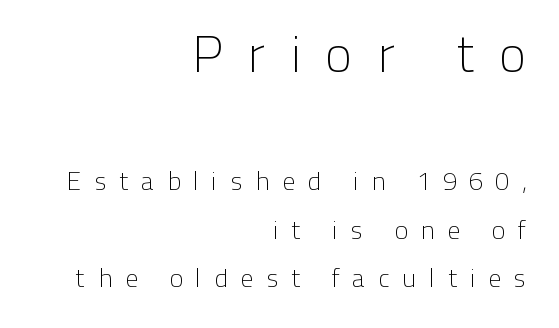
{"serif": "no", "italic": "no", "bold": "no", "weight": "light", "width": "normal", "stroke_contrast": "low", "x_height": "medium", "monospaced": "no", "underline": "no", "align": "right", "line_spacing_ratio": 1.88, "letter_spacing": "wide", "letter_spacing_em": 0.48, "larger_block": "first", "size_ratio": 1.96, "glyph_px": 51}
